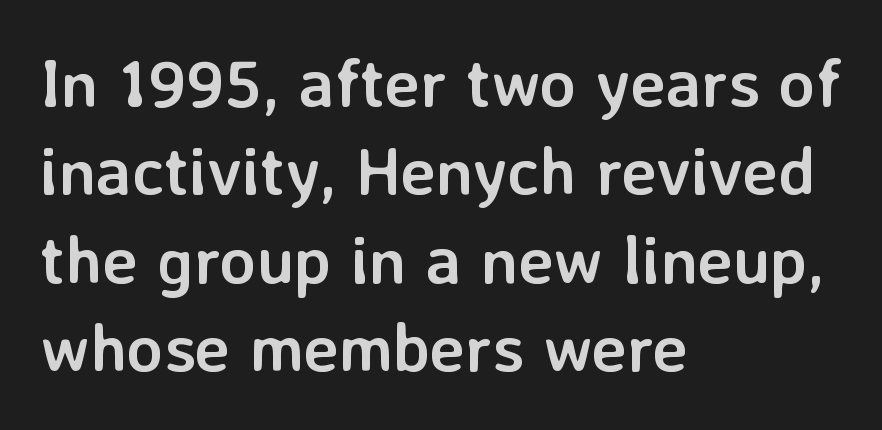
The image shows 67 px semibold sans-serif type, upright; set left-aligned, normal line spacing (1.32x), normal letter spacing, not underlined; low stroke contrast and a medium x-height.
